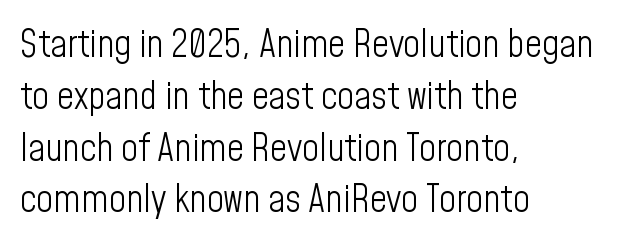
Q: Is the text bold? A: No.
Q: Is the text italic (slanted)? A: No, it is upright.
Q: Is the typeface a serif or a sans-serif typeface? A: Sans-serif.
Q: Is the text underlined? A: No.
Q: How is the paragraph aligned? A: Left-aligned.
Q: Is the spacing between letters normal or unusually wide? A: Normal.
Q: Is the spacing between lines tight, normal or loose? A: Normal.
Q: Width (condensed, normal, or wide)? A: Condensed.
Q: Stroke contrast? A: Low.
Q: x-height? A: Medium.
Q: Monospaced? A: No.
